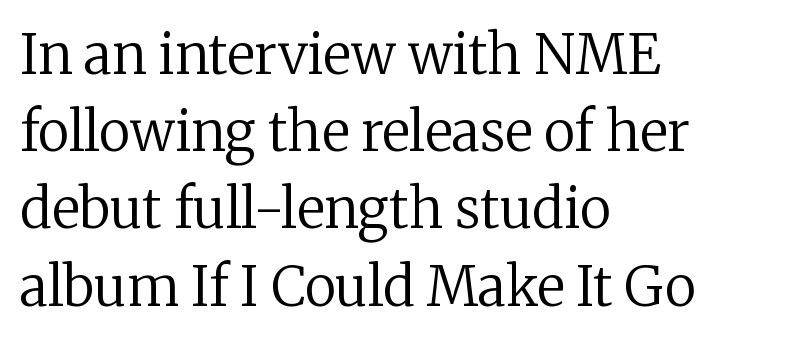
{"serif": "yes", "italic": "no", "bold": "no", "weight": "regular", "width": "normal", "stroke_contrast": "low", "x_height": "medium", "monospaced": "no", "underline": "no", "align": "left", "line_spacing": "normal", "line_spacing_ratio": 1.43, "letter_spacing": "normal", "letter_spacing_em": 0.0, "glyph_px": 54}
